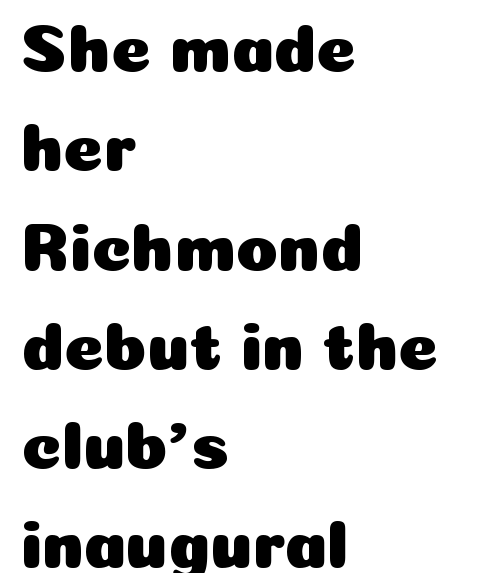
A normal amount of white space separates one row of letters from the next. Compared with typical body copy, the letter spacing here is the same. Teacher's note: observe the even left margin — that is flush-left alignment. Note the varied advance widths — an 'i' is clearly narrower than an 'm'. What kind of face is this? One without serifs — a sans. A bare baseline throughout the passage.
